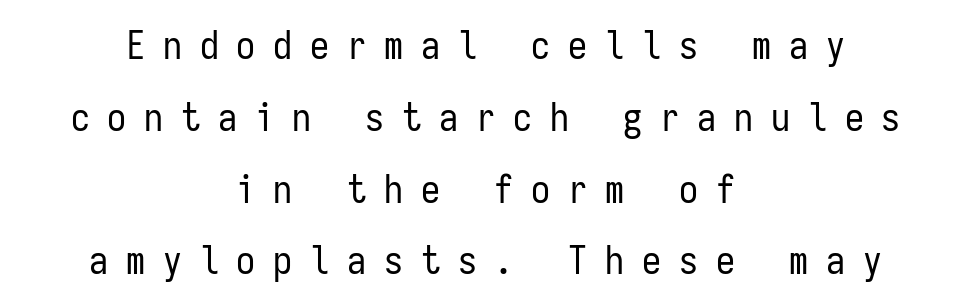
{"serif": "no", "italic": "no", "bold": "no", "weight": "regular", "width": "condensed", "stroke_contrast": "low", "x_height": "medium", "monospaced": "yes", "underline": "no", "align": "center", "line_spacing_ratio": 1.89, "letter_spacing": "wide", "letter_spacing_em": 0.47, "glyph_px": 38}
